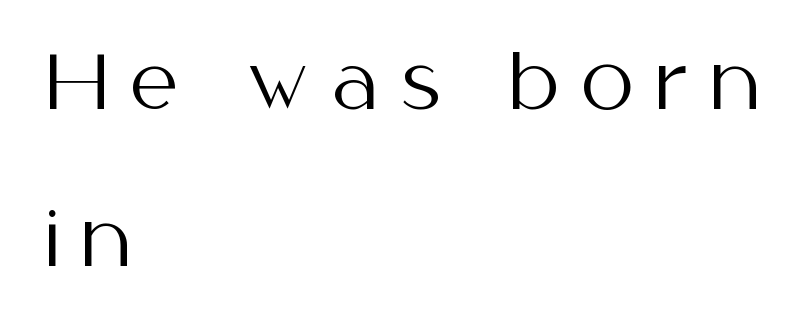
Is the stroke heavy? The answer is a plain regular-or-lighter. Does the copy run flush right? No — it runs flush left. Quick note: not italic, upright. Descenders are the only things crossing below the line. Grotesque or geometric, the face here clearly has no serifs.
